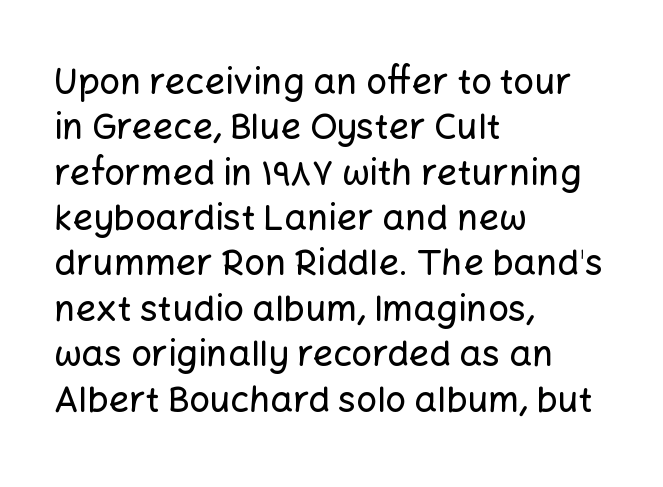
{"serif": "no", "italic": "no", "width": "normal", "stroke_contrast": "low", "x_height": "medium", "monospaced": "no", "underline": "no", "align": "left", "line_spacing": "normal", "line_spacing_ratio": 1.26, "letter_spacing": "normal", "letter_spacing_em": 0.0, "glyph_px": 36}
